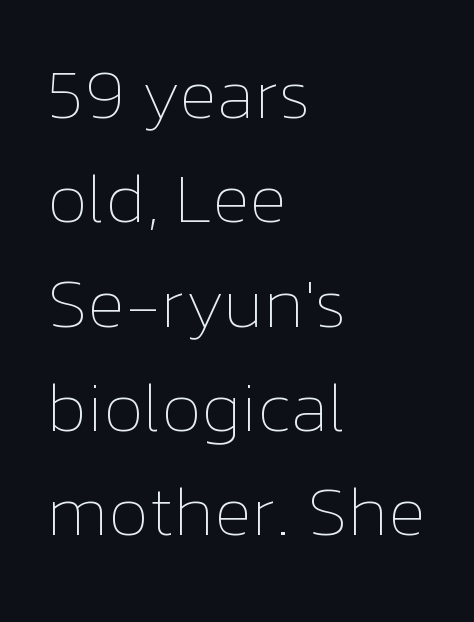
A typesetter would call this leading conventional body-copy spacing. In terms of letterspacing, this is plain default setting. The typesetter chose a ragged-right arrangement here. Is this a fixed-width face? No — the glyphs have proportional, varying widths.
